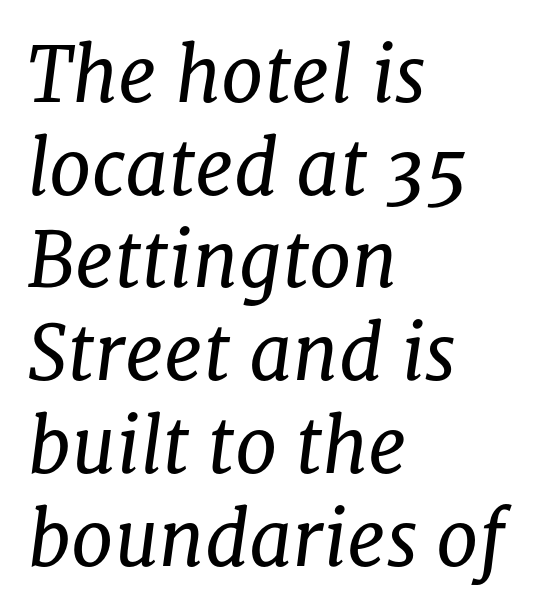
The letters advance in unequal steps, a hallmark of proportional type. Underline: absent. This sample uses plain, unmodified letter spacing. No extra ink here — the face is not bold. The glyphs look as if they've been sheared to an angle. A typesetter would label this face a serif.
